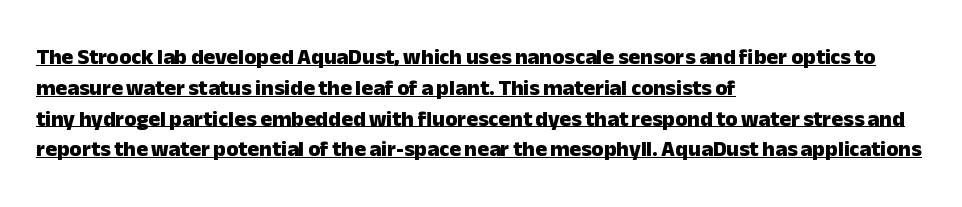
Q: Is the text bold? A: Yes.
Q: Is the text italic (slanted)? A: No, it is upright.
Q: Is the text underlined? A: Yes.
Q: How is the paragraph aligned? A: Left-aligned.
Q: Is the spacing between letters normal or unusually wide? A: Normal.
Q: Is the spacing between lines tight, normal or loose? A: Normal.
